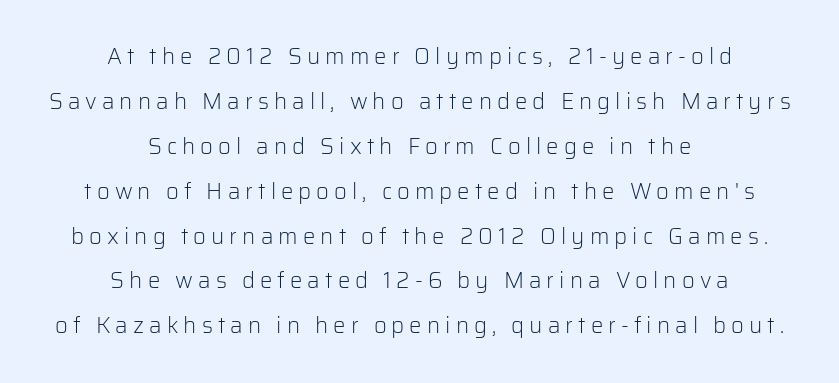
Q: Is the text bold? A: No.
Q: Is the text italic (slanted)? A: No, it is upright.
Q: Is the text underlined? A: No.
Q: How is the paragraph aligned? A: Centered.
Q: Is the spacing between letters normal or unusually wide? A: Unusually wide.
Q: Is the spacing between lines tight, normal or loose? A: Loose.
